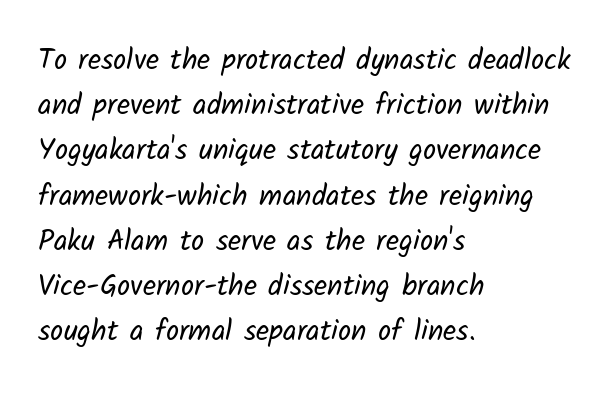
{"serif": "no", "bold": "no", "weight": "regular", "width": "normal", "stroke_contrast": "low", "x_height": "medium", "monospaced": "no", "underline": "no", "align": "left", "line_spacing": "normal", "line_spacing_ratio": 1.56, "letter_spacing": "normal", "letter_spacing_em": 0.0, "glyph_px": 29}
